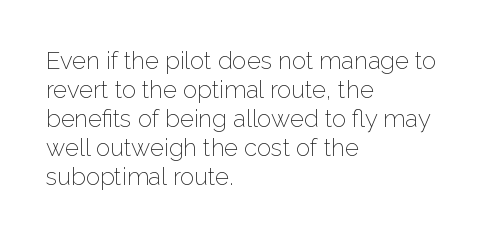
The strokes carry an ordinary text weight at most. Default kerning and tracking; the words read as compact shapes. The gap between lines stays unmarked. Does the lettering tilt? It doesn't — this is upright.
